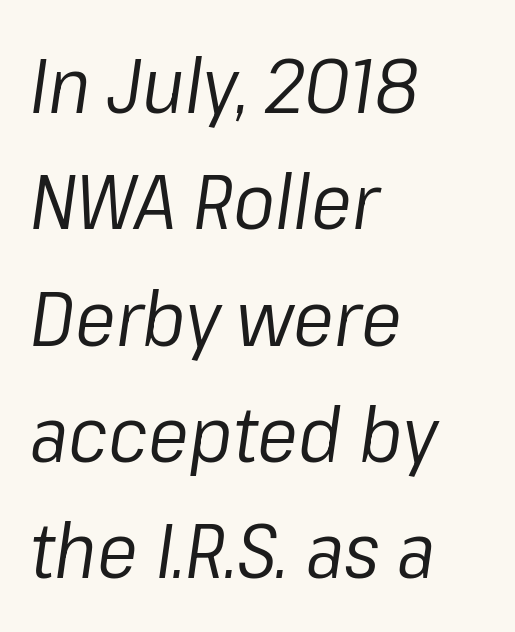
Q: Is the text bold? A: No.
Q: Is the text italic (slanted)? A: Yes, it leans right by about 8 degrees.
Q: Is the text underlined? A: No.
Q: How is the paragraph aligned? A: Left-aligned.
Q: Is the spacing between letters normal or unusually wide? A: Normal.
Q: Is the spacing between lines tight, normal or loose? A: Normal.
Q: Width (condensed, normal, or wide)? A: Normal.
Q: Stroke contrast? A: Low.
Q: x-height? A: Medium.
Q: Monospaced? A: No.
